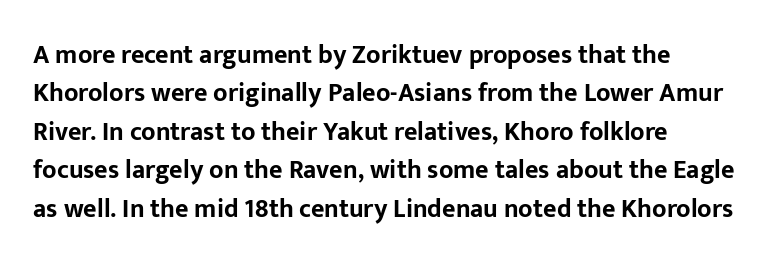
Q: Is the text bold? A: Yes.
Q: Is the text italic (slanted)? A: No, it is upright.
Q: Is the text underlined? A: No.
Q: Is the spacing between letters normal or unusually wide? A: Normal.
Q: Is the spacing between lines tight, normal or loose? A: Normal.
